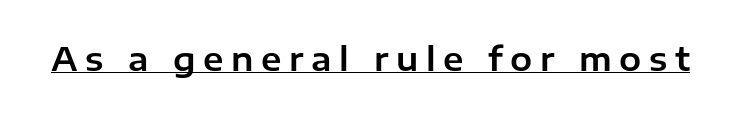
{"serif": "no", "italic": "no", "width": "normal", "stroke_contrast": "low", "x_height": "medium", "monospaced": "no", "underline": "yes", "letter_spacing": "wide", "letter_spacing_em": 0.23, "glyph_px": 33}
